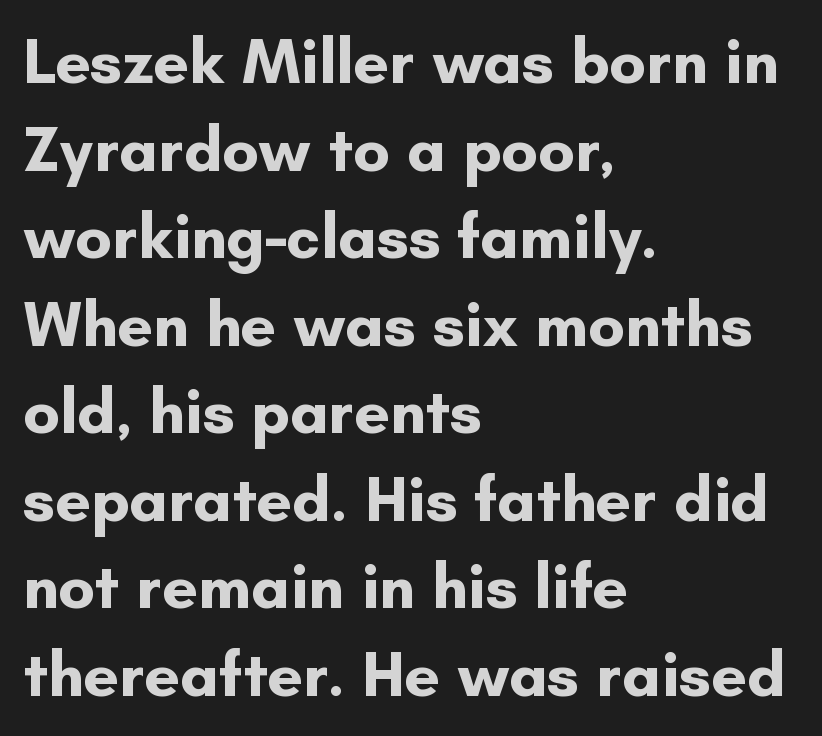
{"serif": "no", "italic": "no", "bold": "yes", "weight": "bold", "width": "normal", "stroke_contrast": "low", "x_height": "small", "monospaced": "no", "underline": "no", "align": "left", "line_spacing": "normal", "line_spacing_ratio": 1.39, "letter_spacing": "normal", "letter_spacing_em": 0.0, "glyph_px": 63}
